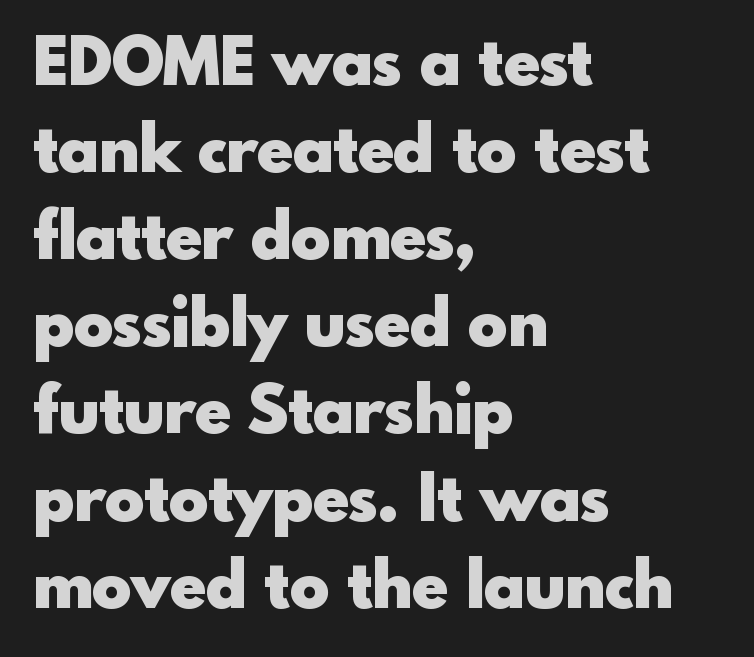
{"serif": "no", "italic": "no", "bold": "yes", "weight": "heavy", "width": "normal", "x_height": "small", "monospaced": "no", "underline": "no", "align": "left", "line_spacing": "normal", "line_spacing_ratio": 1.32, "letter_spacing": "normal", "letter_spacing_em": 0.0, "glyph_px": 66}
